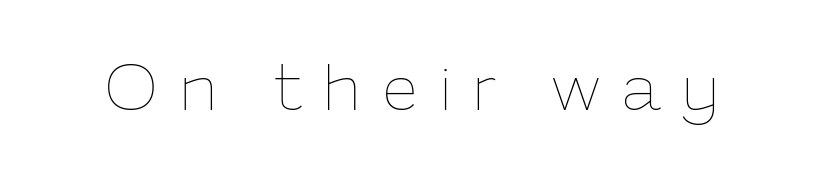
The image shows 66 px thin type, upright; set unusually wide letter spacing (+0.3 em), not underlined; low stroke contrast and a medium x-height.
